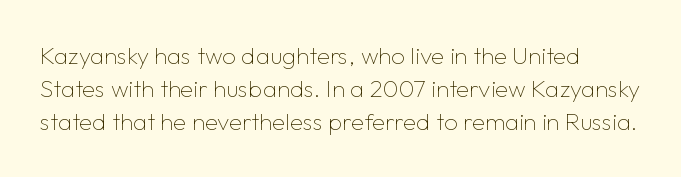
{"italic": "no", "bold": "no", "underline": "no", "align": "left", "line_spacing": "normal", "line_spacing_ratio": 1.37, "letter_spacing": "normal", "letter_spacing_em": 0.0, "glyph_px": 24}
